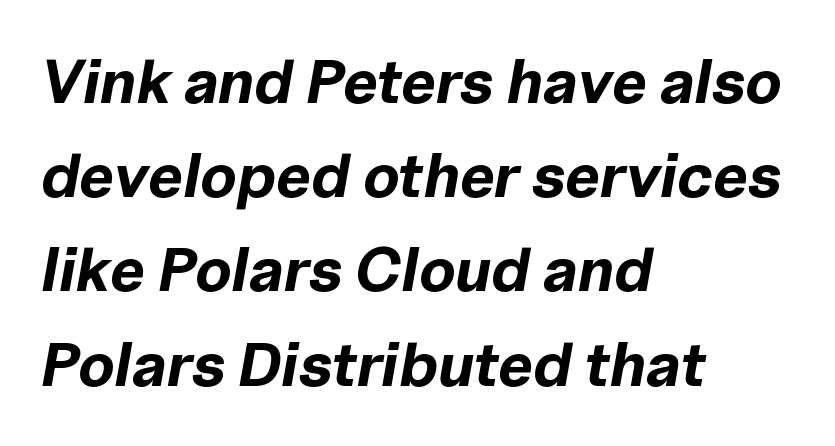
The image shows 62 px bold type, italic (leaning right); set left-aligned, normal line spacing (1.52x), normal letter spacing, not underlined; low stroke contrast and a medium x-height.
